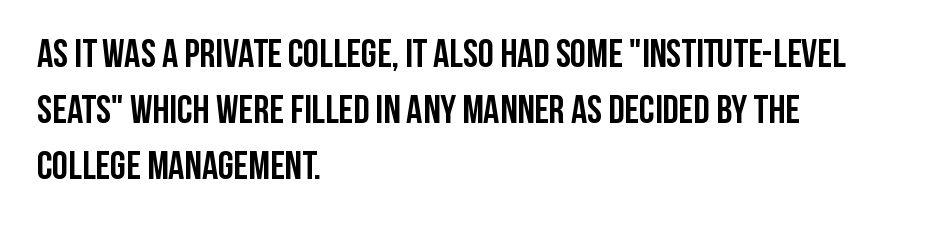
Q: Is the text bold? A: Yes.
Q: Is the text italic (slanted)? A: No, it is upright.
Q: Is the typeface a serif or a sans-serif typeface? A: Sans-serif.
Q: Is the text underlined? A: No.
Q: How is the paragraph aligned? A: Left-aligned.
Q: Is the spacing between letters normal or unusually wide? A: Normal.
Q: Is the spacing between lines tight, normal or loose? A: Normal.
Q: Width (condensed, normal, or wide)? A: Condensed.
Q: Stroke contrast? A: Low.
Q: x-height? A: Large.
Q: Monospaced? A: No.
